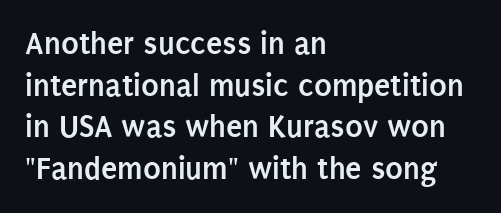
{"serif": "no", "italic": "no", "bold": "yes", "weight": "semibold", "width": "condensed", "stroke_contrast": "low", "x_height": "large", "monospaced": "no", "underline": "no", "align": "left", "line_spacing": "normal", "line_spacing_ratio": 1.26, "letter_spacing": "normal", "letter_spacing_em": 0.0, "glyph_px": 33}
